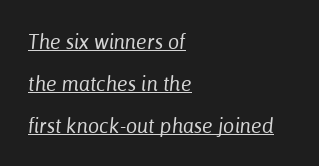
Glyph-to-glyph distance matches everyday printed text. The glyphs look as if they've been sheared to an angle. The lettering is marked with a stroke running underneath it. Stems here are at most as thick as an everyday book face. Students, observe: this is what heavily led, spacious text looks like.
